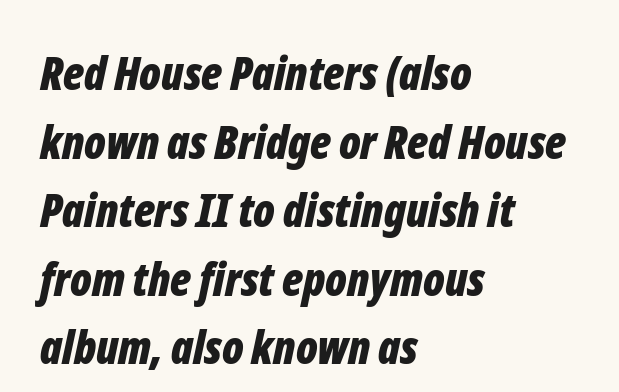
Words appear dense and cohesive because spacing is normal. These lines sit exactly where default settings would place them. Strong, thick strokes mark this as bold type. Anything drawn beneath the words? Only blank space. The font's italic variant was chosen for this text. Each line starts at the same left margin while the right side varies.
